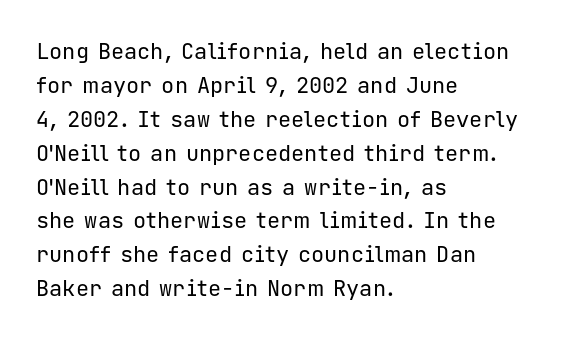
The image shows 22 px text type, upright; set left-aligned, normal line spacing (1.54x), normal letter spacing, not underlined.
